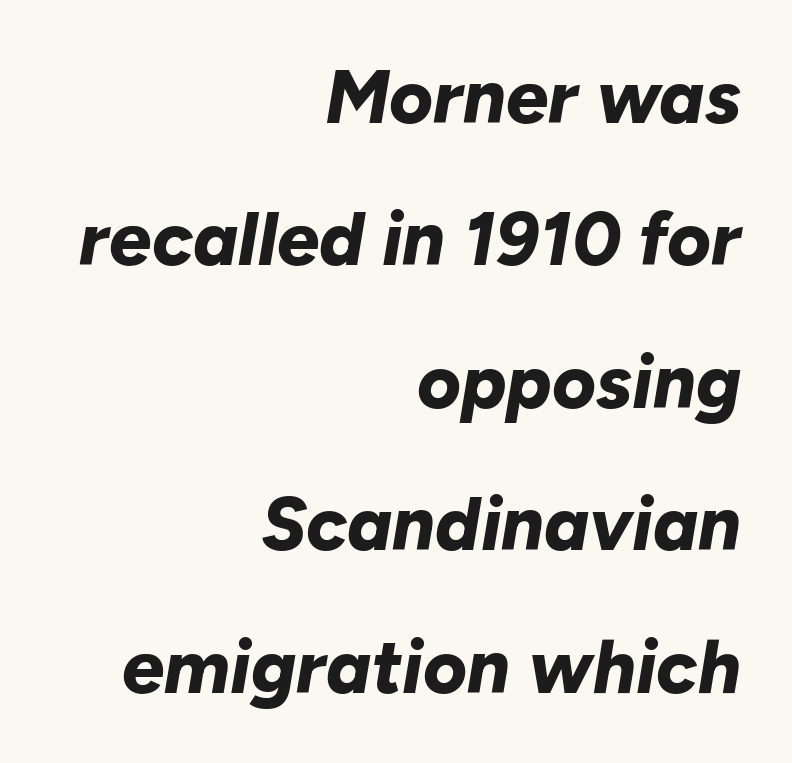
The image shows 75 px bold type, italic (leaning right); set right-aligned, loose line spacing (1.9x), normal letter spacing, not underlined; low stroke contrast and a medium x-height.
